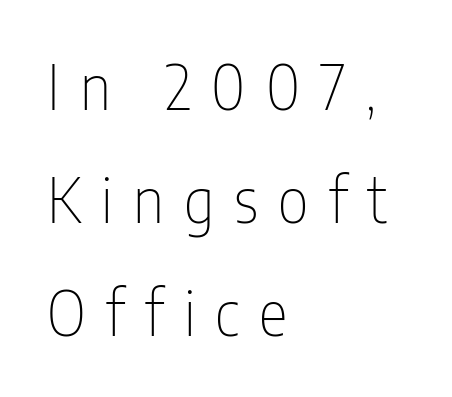
Q: Is the text bold? A: No.
Q: Is the text italic (slanted)? A: No, it is upright.
Q: Is the typeface a serif or a sans-serif typeface? A: Sans-serif.
Q: Is the text underlined? A: No.
Q: How is the paragraph aligned? A: Left-aligned.
Q: Is the spacing between letters normal or unusually wide? A: Unusually wide.
Q: Width (condensed, normal, or wide)? A: Condensed.
Q: Stroke contrast? A: Low.
Q: x-height? A: Medium.
Q: Monospaced? A: No.
